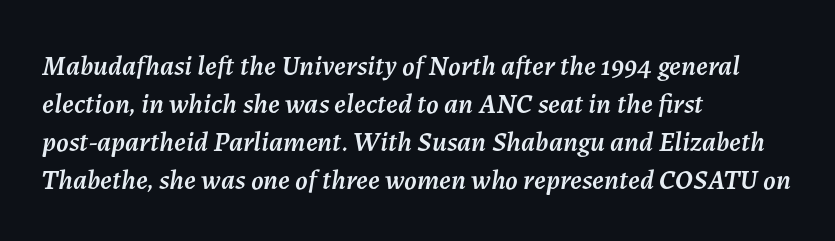
Q: Is the text italic (slanted)? A: Yes, it leans right by about 7 degrees.
Q: Is the text underlined? A: No.
Q: How is the paragraph aligned? A: Left-aligned.
Q: Is the spacing between letters normal or unusually wide? A: Normal.
Q: Is the spacing between lines tight, normal or loose? A: Normal.
Q: Width (condensed, normal, or wide)? A: Normal.
Q: Stroke contrast? A: Medium.
Q: x-height? A: Medium.
Q: Monospaced? A: No.
